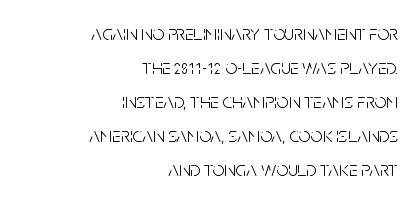
Q: Is the text bold? A: No.
Q: Is the text italic (slanted)? A: No, it is upright.
Q: Is the text underlined? A: No.
Q: How is the paragraph aligned? A: Right-aligned.
Q: Is the spacing between letters normal or unusually wide? A: Normal.
Q: Is the spacing between lines tight, normal or loose? A: Normal.
